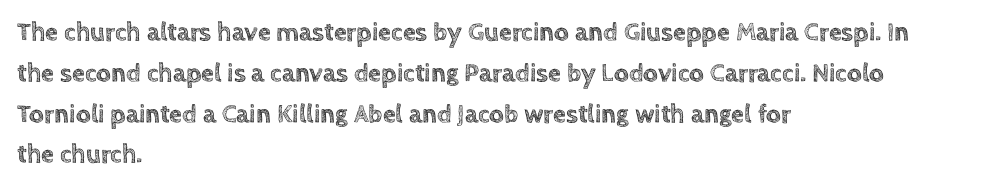
{"italic": "no", "underline": "no", "align": "left", "line_spacing": "normal", "line_spacing_ratio": 1.57, "letter_spacing": "normal", "letter_spacing_em": 0.0, "glyph_px": 26}
